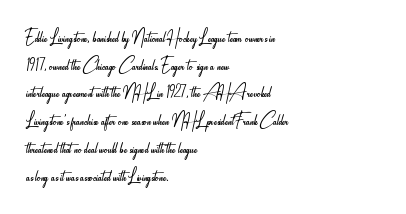
{"bold": "no", "underline": "no", "align": "left", "line_spacing": "normal", "line_spacing_ratio": 1.26, "letter_spacing": "normal", "letter_spacing_em": 0.0, "glyph_px": 22}
